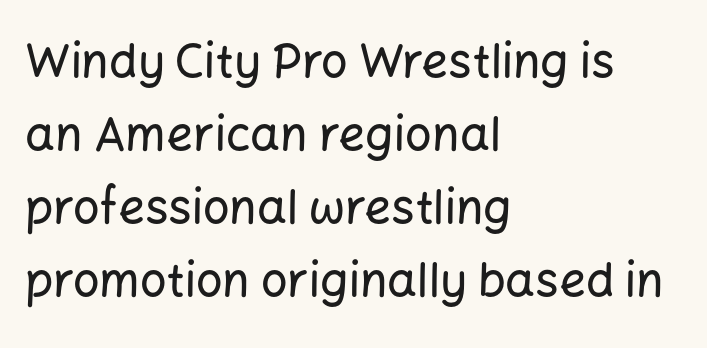
The image shows 47 px sans-serif type, upright; set left-aligned, normal line spacing (1.55x), normal letter spacing, not underlined; low stroke contrast and a medium x-height.
